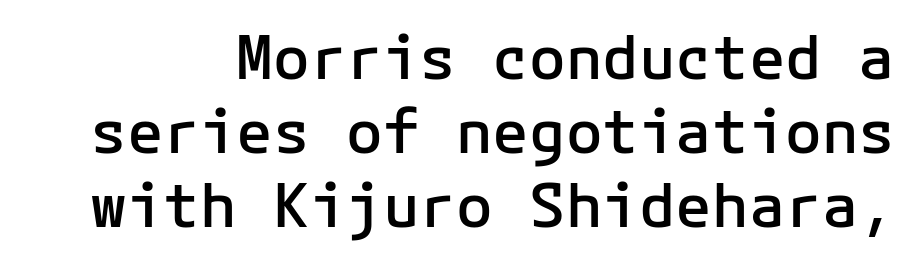
Italic? Not at all — the glyphs are vertical. The gaps between neighbouring characters are ordinary and unremarkable. The words here are not underlined. Serifs: no, the terminals of the letterforms are clean. Weight check: semibold — heavier than regular, not quite bold.
